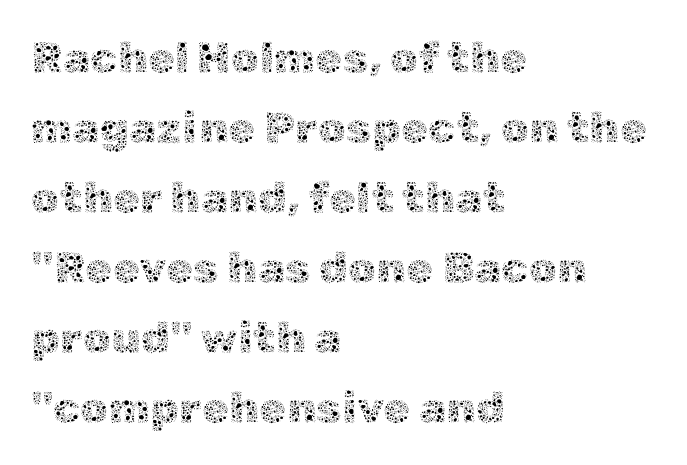
{"italic": "no", "bold": "no", "weight": "thin", "width": "normal", "x_height": "medium", "monospaced": "no", "underline": "no", "align": "left", "line_spacing": "normal", "line_spacing_ratio": 1.59, "letter_spacing": "normal", "letter_spacing_em": 0.0, "glyph_px": 44}
